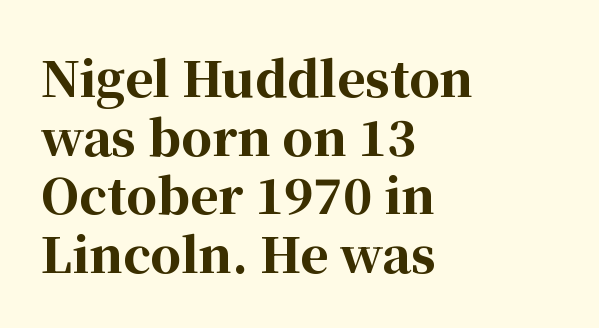
Rule under the text: the space is simply empty. Font category for this specimen: serif. Think of a printed novel: that variable character pitch is what you see here. I'd describe the lettering as bold — thick and assertive. Tracking value appears to be zero — textbook default spacing. If you drew a line through each stem, it would be perfectly vertical.
